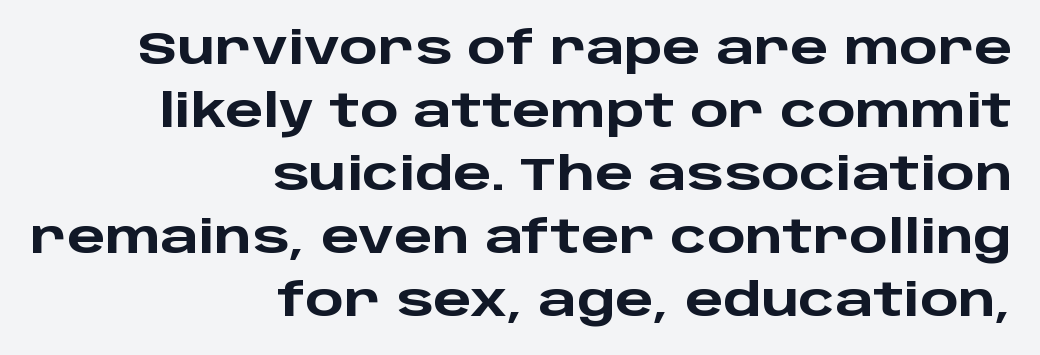
{"serif": "no", "italic": "no", "bold": "yes", "weight": "heavy", "width": "wide", "stroke_contrast": "low", "x_height": "large", "monospaced": "no", "underline": "no", "align": "right", "line_spacing": "normal", "line_spacing_ratio": 1.4, "letter_spacing": "normal", "letter_spacing_em": 0.0, "glyph_px": 45}
